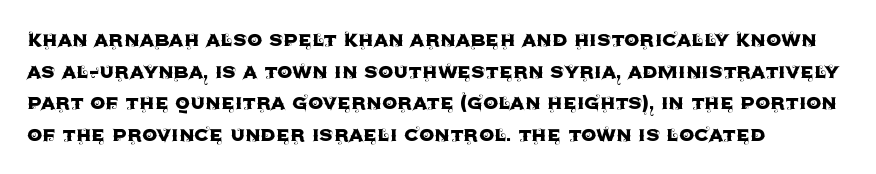
The letterforms sit shoulder to shoulder at normal distance. In terms of leading, this rendering sits right in the middle. The rendering anchors every line to the left-hand side. Style check: upright.
